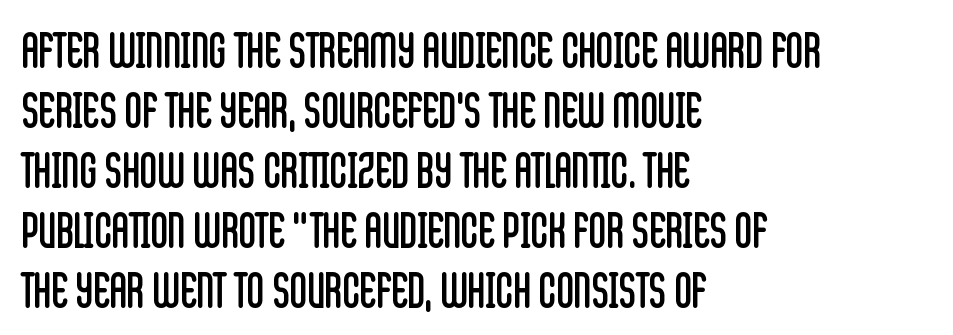
Q: Is the text bold? A: No.
Q: Is the text italic (slanted)? A: No, it is upright.
Q: Is the typeface a serif or a sans-serif typeface? A: Sans-serif.
Q: Is the text underlined? A: No.
Q: How is the paragraph aligned? A: Left-aligned.
Q: Is the spacing between letters normal or unusually wide? A: Normal.
Q: Is the spacing between lines tight, normal or loose? A: Normal.
Q: Width (condensed, normal, or wide)? A: Condensed.
Q: Stroke contrast? A: Low.
Q: x-height? A: Large.
Q: Monospaced? A: No.
